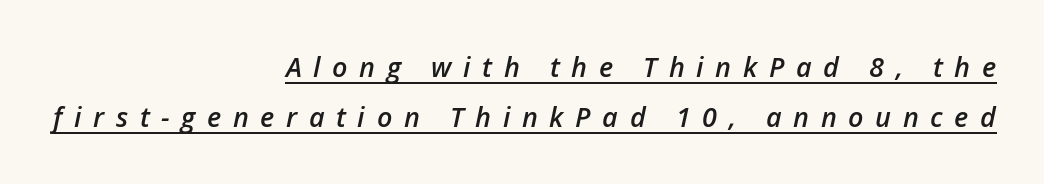
Q: Is the text bold? A: Semi-bold.
Q: Is the text italic (slanted)? A: Yes, it leans right by about 12 degrees.
Q: Is the text underlined? A: Yes.
Q: How is the paragraph aligned? A: Right-aligned.
Q: Is the spacing between letters normal or unusually wide? A: Unusually wide.
